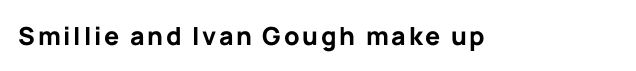
Q: Is the text bold? A: Yes.
Q: Is the text italic (slanted)? A: No, it is upright.
Q: Is the text underlined? A: No.
